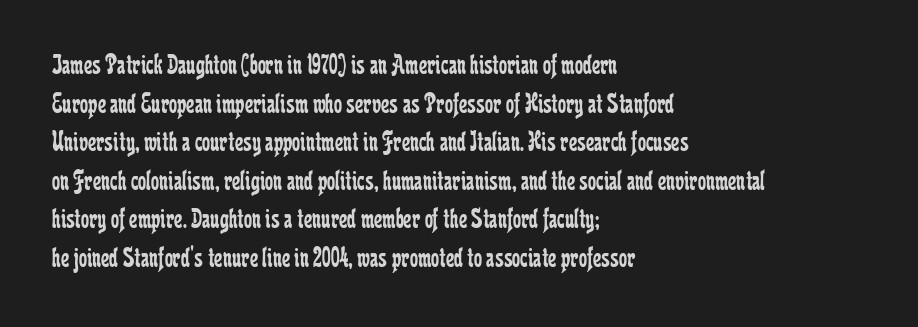
The image shows 29 px regular-weight, condensed serif type, upright; set left-aligned, normal line spacing (1.33x), normal letter spacing, not underlined; low stroke contrast and a medium x-height.
